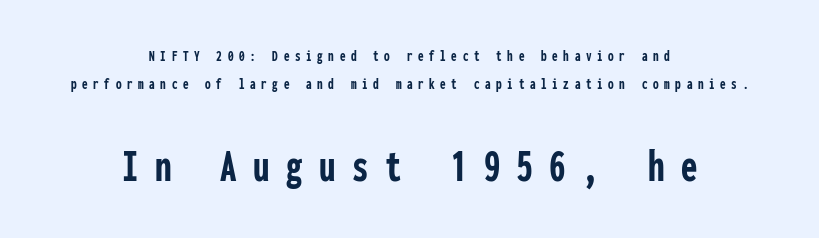
Q: Is the text bold? A: Yes.
Q: Is the text italic (slanted)? A: No, it is upright.
Q: Is the typeface a serif or a sans-serif typeface? A: Sans-serif.
Q: Is the text underlined? A: No.
Q: How is the paragraph aligned? A: Centered.
Q: Is the spacing between letters normal or unusually wide? A: Unusually wide.
Q: Which block of text is set in a larger size, the first (top) or the second (bottom)? A: The second (bottom) one.
Q: Width (condensed, normal, or wide)? A: Condensed.
Q: Stroke contrast? A: Low.
Q: x-height? A: Medium.
Q: Monospaced? A: Yes.
